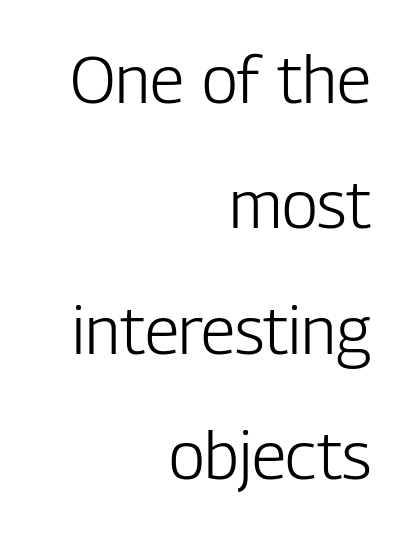
{"serif": "no", "italic": "no", "bold": "no", "weight": "light", "width": "condensed", "stroke_contrast": "low", "x_height": "medium", "monospaced": "no", "underline": "no", "align": "right", "line_spacing": "loose", "line_spacing_ratio": 1.9, "letter_spacing": "normal", "letter_spacing_em": 0.0, "glyph_px": 66}
